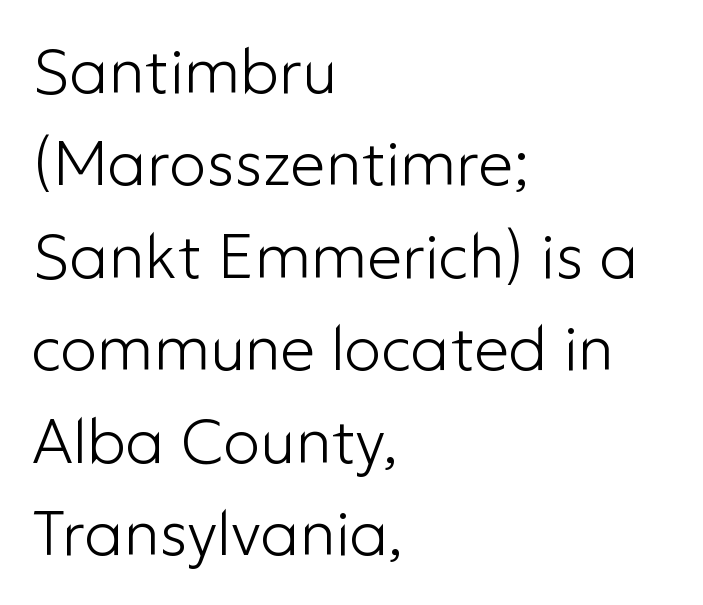
Q: Is the text bold? A: No.
Q: Is the text italic (slanted)? A: No, it is upright.
Q: Is the typeface a serif or a sans-serif typeface? A: Sans-serif.
Q: Is the text underlined? A: No.
Q: How is the paragraph aligned? A: Left-aligned.
Q: Is the spacing between letters normal or unusually wide? A: Normal.
Q: Is the spacing between lines tight, normal or loose? A: Normal.
Q: Width (condensed, normal, or wide)? A: Normal.
Q: Stroke contrast? A: Low.
Q: x-height? A: Medium.
Q: Monospaced? A: No.
